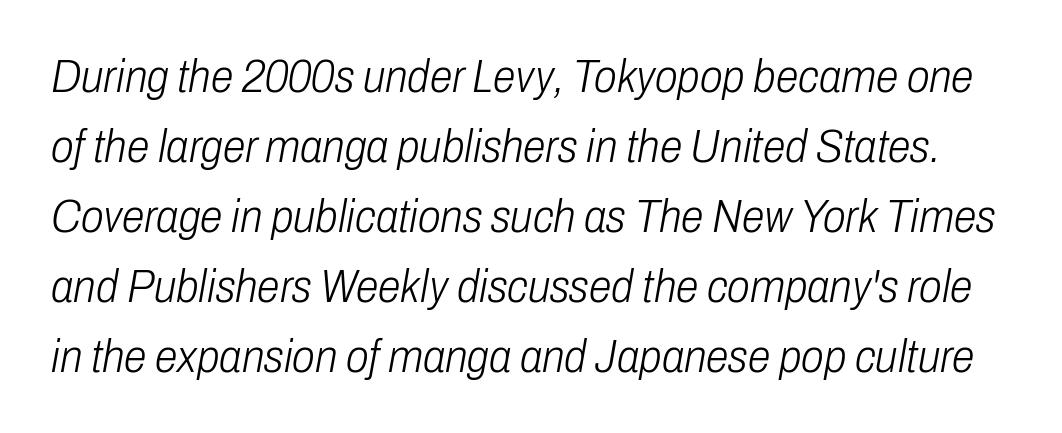
{"italic": "yes", "lean": "right", "slant_degrees": 10, "bold": "no", "weight": "light", "width": "condensed", "stroke_contrast": "low", "x_height": "medium", "monospaced": "no", "underline": "no", "line_spacing": "normal", "line_spacing_ratio": 1.52, "letter_spacing": "normal", "letter_spacing_em": 0.0, "glyph_px": 46}
